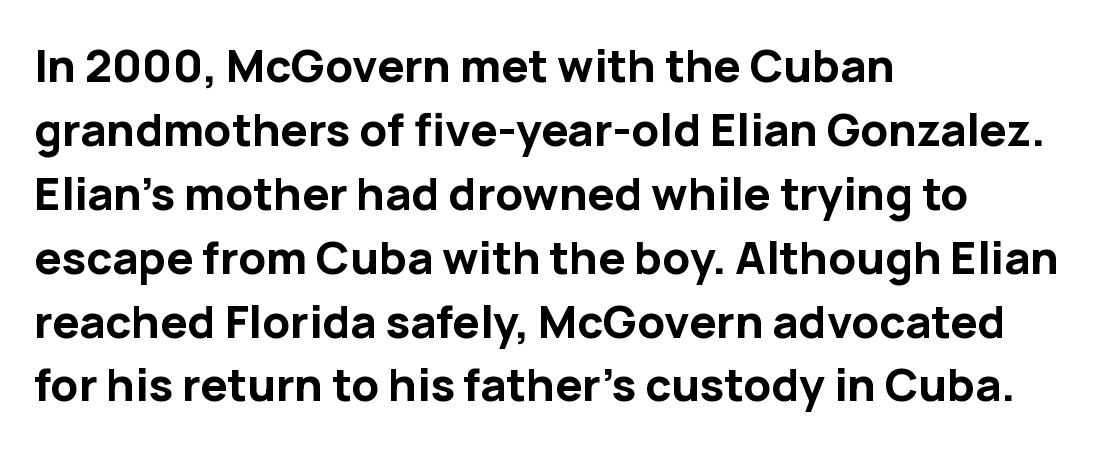
Does the copy run flush right? No — it runs flush left. Underlining? Definitely not there. Is the type bold? Yes — the strokes are clearly thick and heavy. Look at the tracking — it's just the regular setting, nothing added. Posture: straight, roman, zero tilt.
